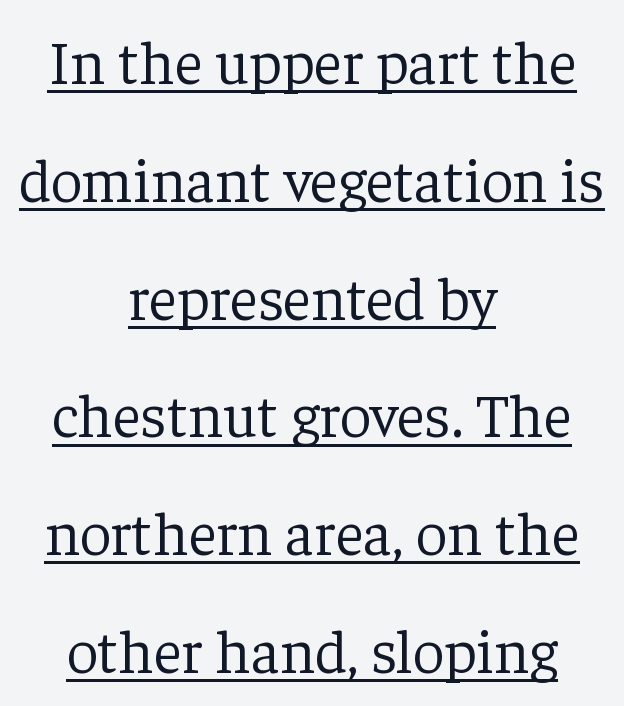
{"serif": "yes", "italic": "no", "bold": "no", "weight": "light", "width": "normal", "stroke_contrast": "low", "x_height": "medium", "monospaced": "no", "underline": "yes", "align": "center", "line_spacing": "loose", "line_spacing_ratio": 1.9, "letter_spacing": "normal", "letter_spacing_em": 0.0, "glyph_px": 62}
